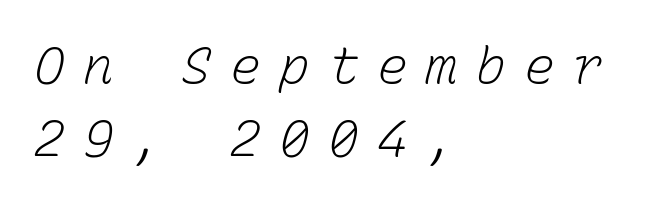
{"bold": "no", "weight": "light", "width": "normal", "stroke_contrast": "low", "x_height": "medium", "monospaced": "yes", "underline": "no", "align": "left", "line_spacing": "normal", "line_spacing_ratio": 1.43, "letter_spacing": "wide", "letter_spacing_em": 0.36, "glyph_px": 51}
